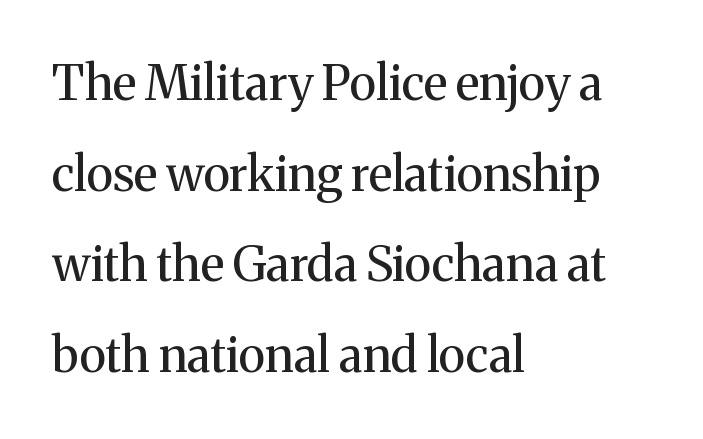
The image shows 48 px regular-weight serif type, upright; set left-aligned, line spacing 1.89x, normal letter spacing, not underlined; medium stroke contrast and a medium x-height.
